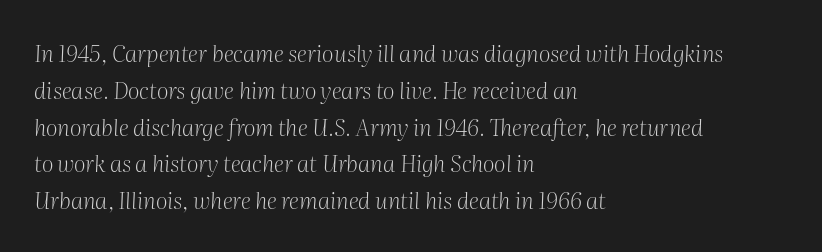
Q: Is the text bold? A: No.
Q: Is the text italic (slanted)? A: Yes, it leans right by about 2 degrees.
Q: Is the text underlined? A: No.
Q: How is the paragraph aligned? A: Left-aligned.
Q: Is the spacing between letters normal or unusually wide? A: Normal.
Q: Is the spacing between lines tight, normal or loose? A: Normal.
